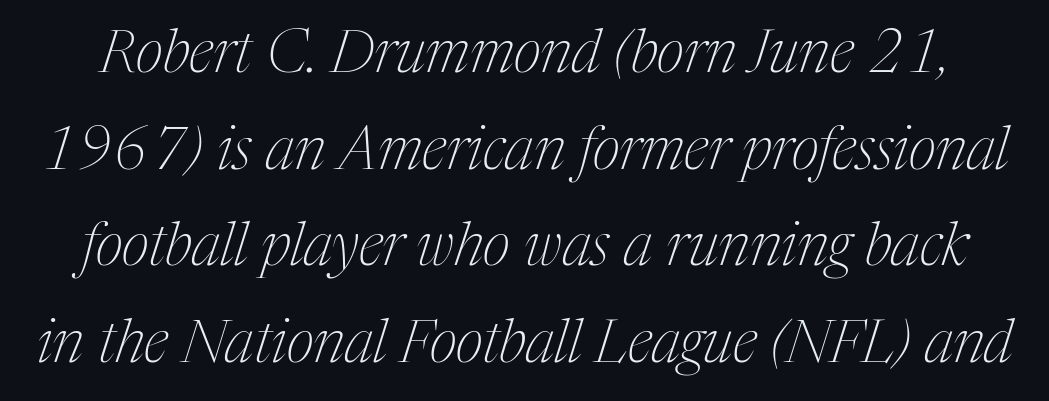
Leading matches the norm, producing a regular column. The glyphs are unaccompanied by any horizontal stroke below them. The font sits on the lighter half of the weight spectrum, regular included. Does extra space separate the letters? No, they use regular spacing.
